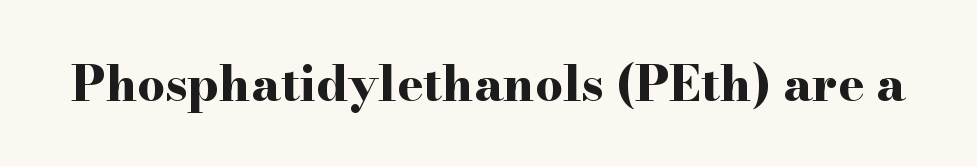
The image shows 49 px bold, wide serif type, upright; set normal letter spacing, not underlined; high stroke contrast and a small x-height.
